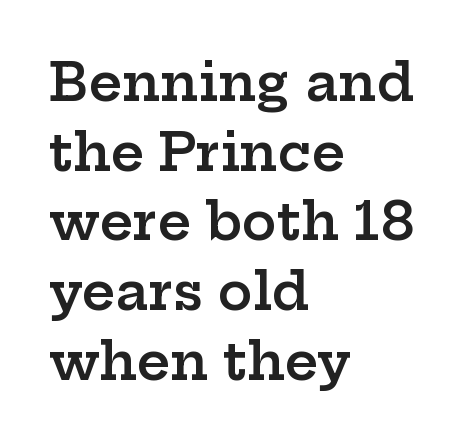
The lines sit at an ordinary, default distance from one another. Unlike italic type, these characters show no tilt at all. A bare baseline throughout the passage. Does extra space separate the letters? No, they use regular spacing.
